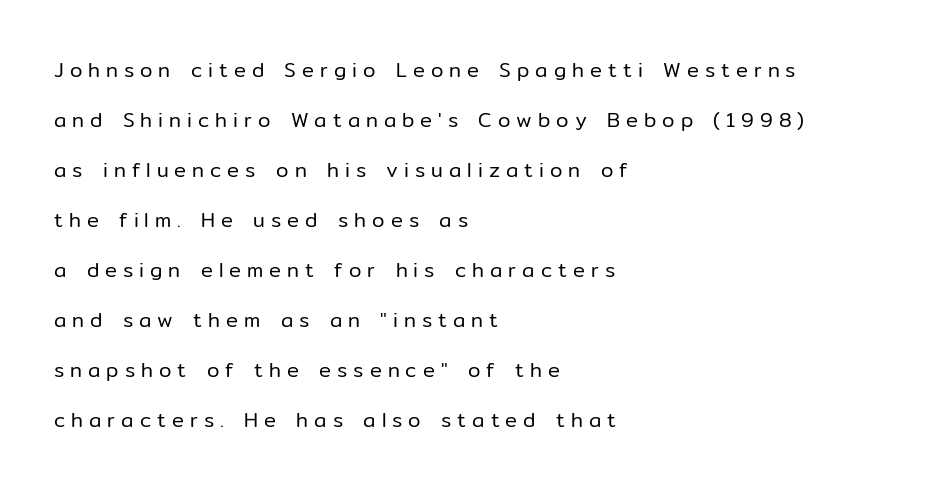
{"italic": "no", "bold": "no", "underline": "no", "align": "left", "line_spacing": "loose", "line_spacing_ratio": 2.5, "letter_spacing": "wide", "letter_spacing_em": 0.3, "glyph_px": 20}
